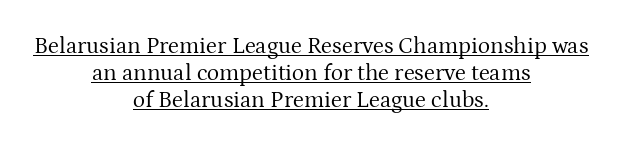
Q: Is the text bold? A: No.
Q: Is the text italic (slanted)? A: No, it is upright.
Q: Is the text underlined? A: Yes.
Q: How is the paragraph aligned? A: Centered.
Q: Is the spacing between letters normal or unusually wide? A: Normal.
